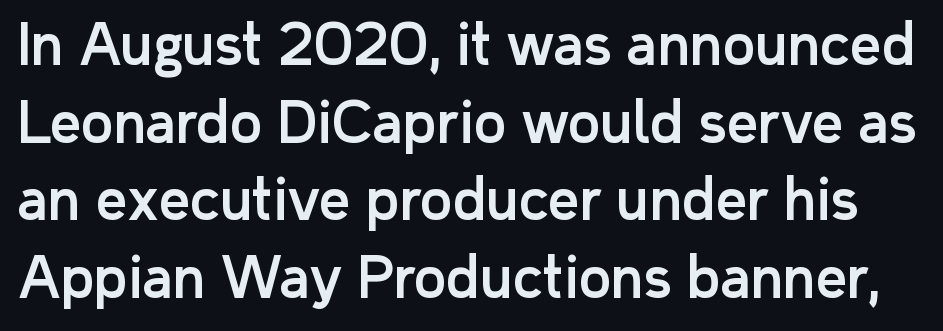
The image shows 55 px sans-serif type, upright; set normal line spacing (1.41x), normal letter spacing, not underlined; low stroke contrast and a medium x-height.
